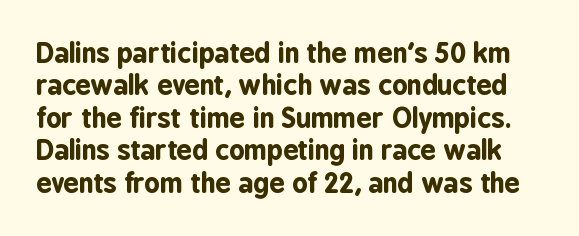
The image shows 27 px bold type, upright; set line spacing 1.2x, normal letter spacing, not underlined.
